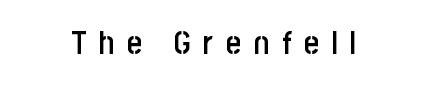
{"serif": "no", "italic": "no", "bold": "semi", "weight": "semibold", "width": "condensed", "stroke_contrast": "low", "x_height": "large", "monospaced": "no", "underline": "no", "align": "center", "letter_spacing": "wide", "letter_spacing_em": 0.37, "glyph_px": 33}
